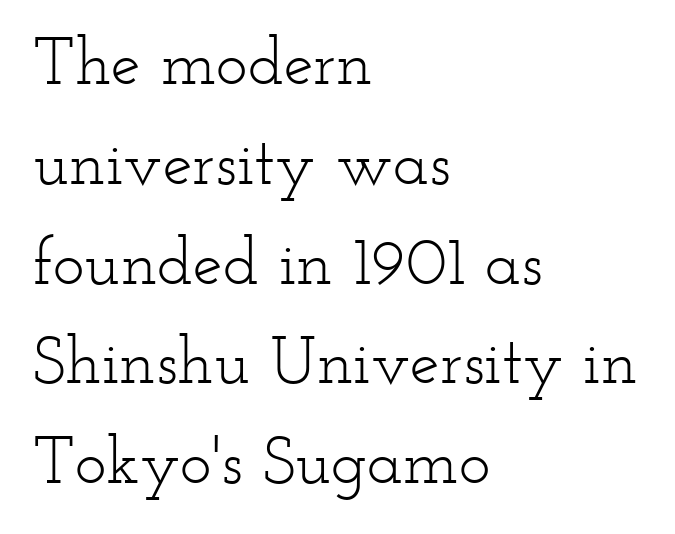
Posture: upright roman. Rule under the text: the space is simply empty. Tracking here is standard; glyphs follow each other at the usual distance. Every row of glyphs begins at an identical x-position on the left. Line spacing here is normal. Weight: regular or lighter.
